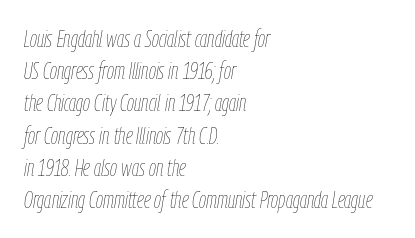
The image shows 23 px text type, italic (leaning right); set left-aligned, normal line spacing (1.4x), normal letter spacing, not underlined.
